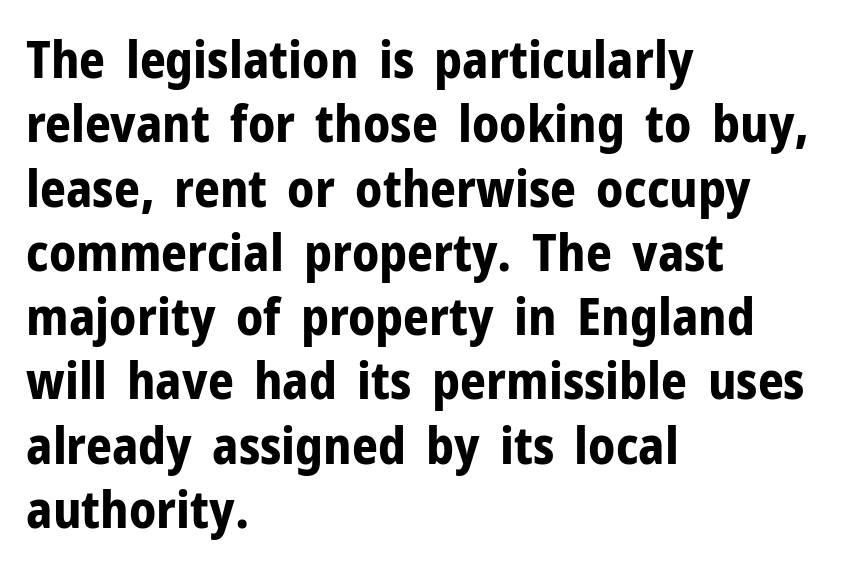
{"serif": "no", "italic": "no", "bold": "yes", "weight": "bold", "width": "normal", "stroke_contrast": "low", "x_height": "medium", "monospaced": "no", "underline": "no", "align": "left", "line_spacing": "normal", "line_spacing_ratio": 1.26, "letter_spacing": "normal", "letter_spacing_em": 0.0, "glyph_px": 51}
